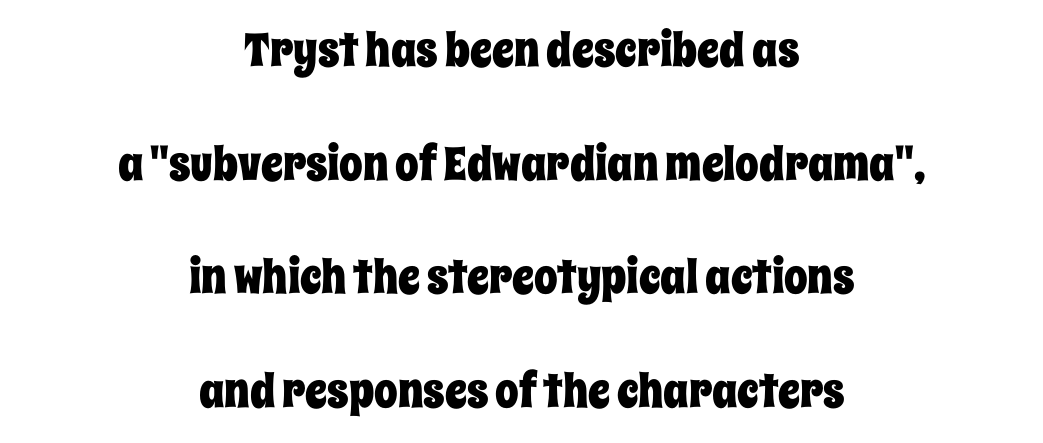
{"italic": "no", "width": "condensed", "stroke_contrast": "low", "x_height": "large", "monospaced": "no", "underline": "no", "align": "center", "line_spacing": "loose", "line_spacing_ratio": 2.42, "letter_spacing": "normal", "letter_spacing_em": 0.0, "glyph_px": 47}
